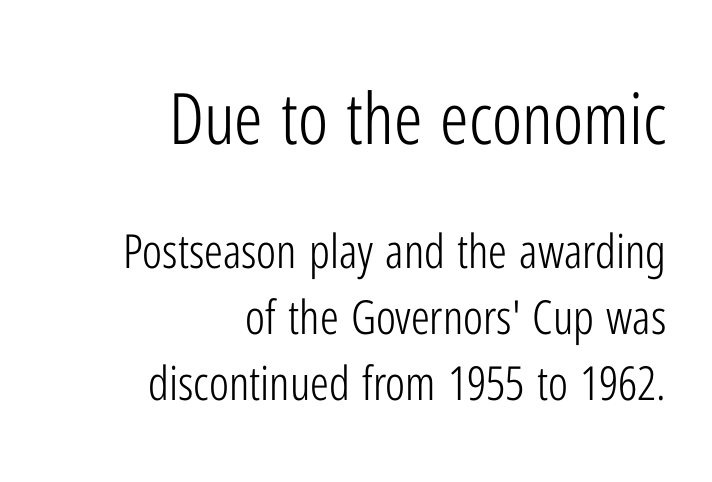
Style check: upright. Is the lower block the larger one? No — the upper block carries the bigger type. Observe the ordinary spacing: letters are neighbours, not strangers. Nothing sits at the stroke ends, so this counts as sans-serif. Nobody drew a line under any word here. Think of a printed novel: that variable character pitch is what you see here.
